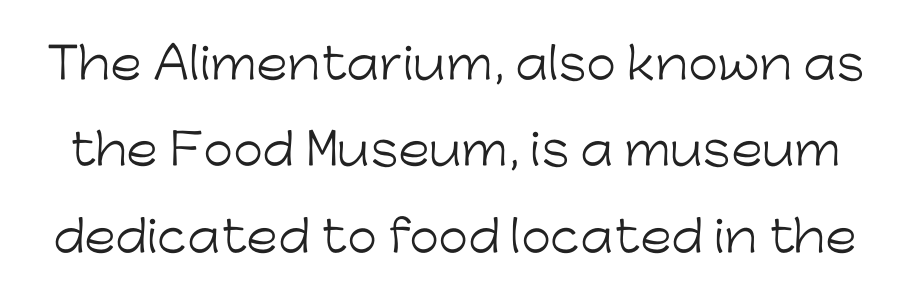
The letters sit at their default tracking, neither squeezed nor spread. The passage shown is not bold in any degree. No italicization has been applied; the sample stays upright. Do the characters align in a grid? No, the font is proportional. If you measured baseline to baseline, you'd find a long distance. The space beneath each line is pristine and unruled.
